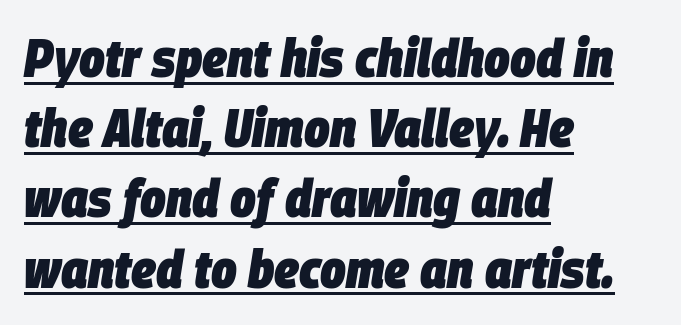
Q: Is the text bold? A: Yes.
Q: Is the text italic (slanted)? A: Yes, it leans right by about 9 degrees.
Q: Is the text underlined? A: Yes.
Q: How is the paragraph aligned? A: Left-aligned.
Q: Is the spacing between letters normal or unusually wide? A: Normal.
Q: Is the spacing between lines tight, normal or loose? A: Normal.
Q: Width (condensed, normal, or wide)? A: Condensed.
Q: Stroke contrast? A: Low.
Q: x-height? A: Large.
Q: Monospaced? A: No.
